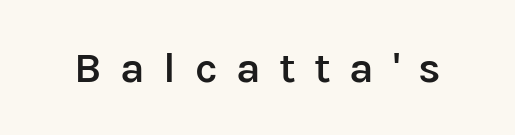
The string is rendered with underlining switched off. This is sans-serif lettering, the kind often seen on screens and signage. Every letter is mildly thick-stroked: semibold rather than bold. Loose tracking; the words dissolve into strings of separated letters.
